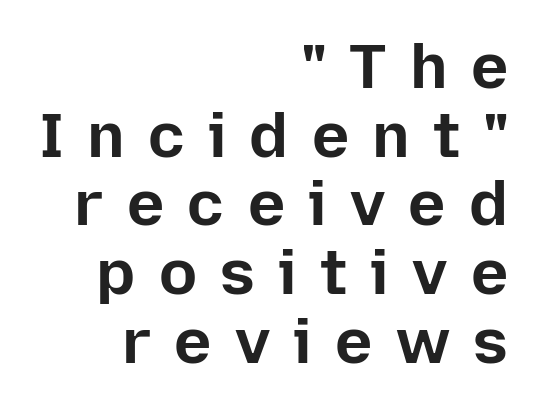
A full-strength bold gives these letters their thick strokes. Honestly, there is no underline to notice here at all. Look at the bottom of the vertical strokes: they stop flat, with no serifs. The rendering inserts visible extra space after every character.
